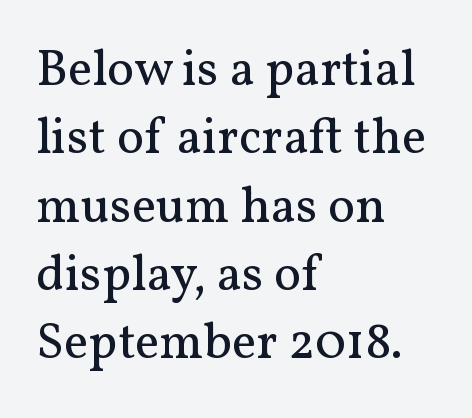
The image shows 51 px regular-weight serif type, upright; set left-aligned, normal line spacing (1.34x), normal letter spacing, not underlined; medium stroke contrast and a medium x-height.
